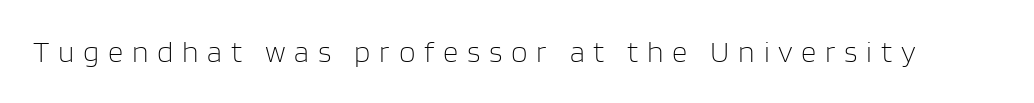
The image shows 30 px light sans-serif type, upright; set unusually wide letter spacing (+0.29 em), not underlined; low stroke contrast and a large x-height.
